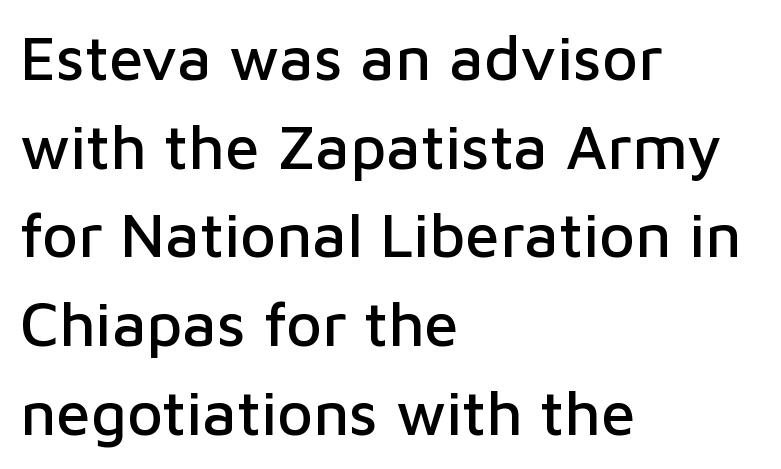
{"serif": "no", "italic": "no", "width": "normal", "stroke_contrast": "low", "x_height": "medium", "monospaced": "no", "underline": "no", "align": "left", "line_spacing": "normal", "line_spacing_ratio": 1.43, "letter_spacing": "normal", "letter_spacing_em": 0.0, "glyph_px": 62}
